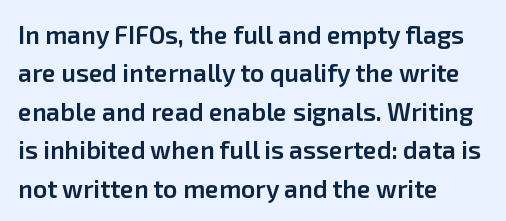
Q: Is the text bold? A: Semi-bold.
Q: Is the text italic (slanted)? A: No, it is upright.
Q: Is the text underlined? A: No.
Q: How is the paragraph aligned? A: Left-aligned.
Q: Is the spacing between letters normal or unusually wide? A: Normal.
Q: Is the spacing between lines tight, normal or loose? A: Normal.
